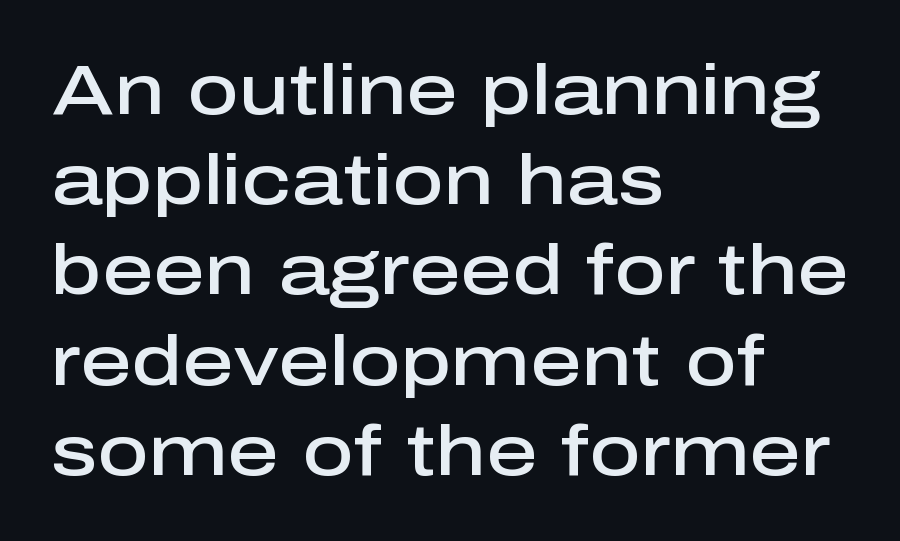
Q: Is the text bold? A: Semi-bold.
Q: Is the text italic (slanted)? A: No, it is upright.
Q: Is the typeface a serif or a sans-serif typeface? A: Sans-serif.
Q: Is the text underlined? A: No.
Q: How is the paragraph aligned? A: Left-aligned.
Q: Is the spacing between letters normal or unusually wide? A: Normal.
Q: Is the spacing between lines tight, normal or loose? A: Normal.
Q: Width (condensed, normal, or wide)? A: Normal.
Q: Stroke contrast? A: Low.
Q: x-height? A: Medium.
Q: Monospaced? A: No.
